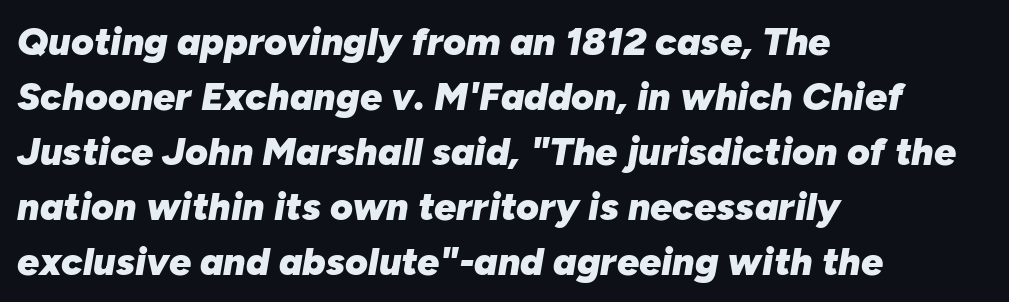
Q: Is the text bold? A: Yes.
Q: Is the text italic (slanted)? A: Yes, it leans right by about 10 degrees.
Q: Is the text underlined? A: No.
Q: How is the paragraph aligned? A: Left-aligned.
Q: Is the spacing between letters normal or unusually wide? A: Normal.
Q: Is the spacing between lines tight, normal or loose? A: Normal.
Q: Width (condensed, normal, or wide)? A: Normal.
Q: Stroke contrast? A: Low.
Q: x-height? A: Medium.
Q: Monospaced? A: No.
